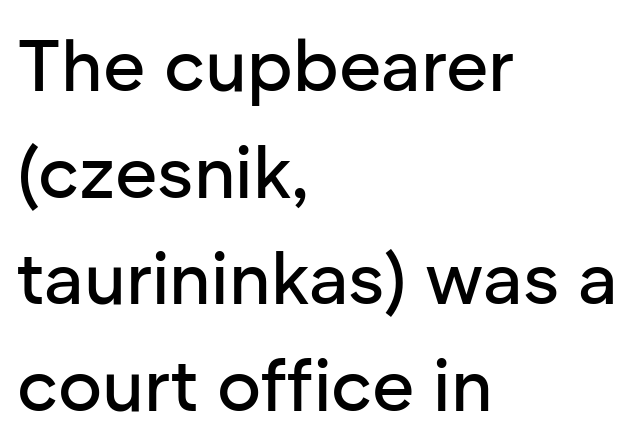
Q: Is the text italic (slanted)? A: No, it is upright.
Q: Is the typeface a serif or a sans-serif typeface? A: Sans-serif.
Q: Is the text underlined? A: No.
Q: How is the paragraph aligned? A: Left-aligned.
Q: Is the spacing between letters normal or unusually wide? A: Normal.
Q: Is the spacing between lines tight, normal or loose? A: Normal.
Q: Width (condensed, normal, or wide)? A: Normal.
Q: Stroke contrast? A: Low.
Q: x-height? A: Medium.
Q: Monospaced? A: No.
